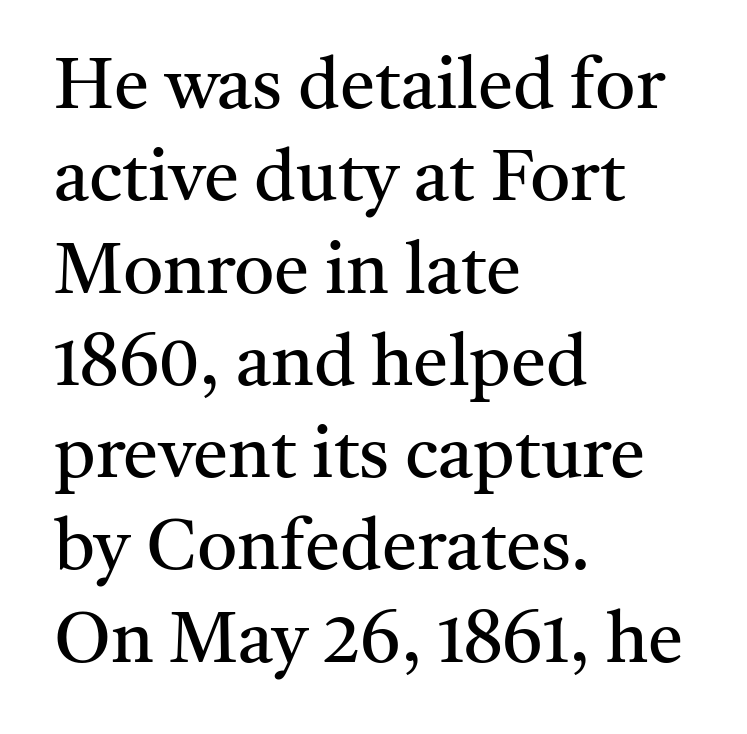
Q: Is the text bold? A: No.
Q: Is the text italic (slanted)? A: No, it is upright.
Q: Is the typeface a serif or a sans-serif typeface? A: Serif.
Q: Is the text underlined? A: No.
Q: How is the paragraph aligned? A: Left-aligned.
Q: Is the spacing between letters normal or unusually wide? A: Normal.
Q: Is the spacing between lines tight, normal or loose? A: Normal.
Q: Width (condensed, normal, or wide)? A: Normal.
Q: Stroke contrast? A: Medium.
Q: x-height? A: Medium.
Q: Monospaced? A: No.
